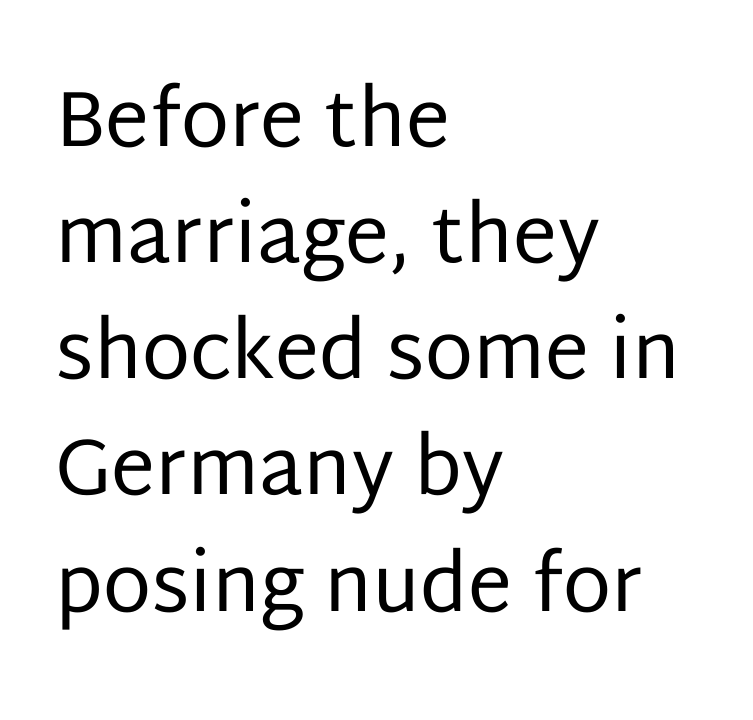
Nobody drew a line under any word here. The leading is moderate, giving the passage an even texture. Honestly, the letter spacing is just normal — you wouldn't notice it. Do the characters align in a grid? No, the font is proportional. One-word summary of the alignment: left.
